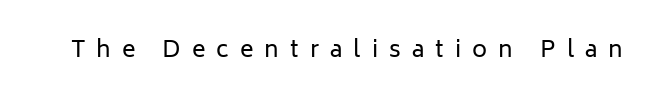
{"italic": "no", "bold": "no", "underline": "no", "letter_spacing": "wide", "letter_spacing_em": 0.48, "glyph_px": 23}
